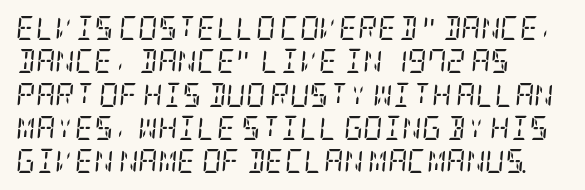
{"italic": "yes", "lean": "right", "slant_degrees": 5, "bold": "no", "underline": "no", "align": "left", "line_spacing": "normal", "line_spacing_ratio": 1.39, "letter_spacing": "normal", "letter_spacing_em": 0.0, "glyph_px": 24}
